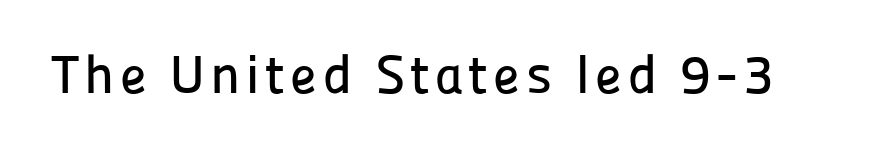
Q: Is the text italic (slanted)? A: No, it is upright.
Q: Is the typeface a serif or a sans-serif typeface? A: Sans-serif.
Q: Is the text underlined? A: No.
Q: Width (condensed, normal, or wide)? A: Normal.
Q: Stroke contrast? A: Low.
Q: x-height? A: Medium.
Q: Monospaced? A: No.
